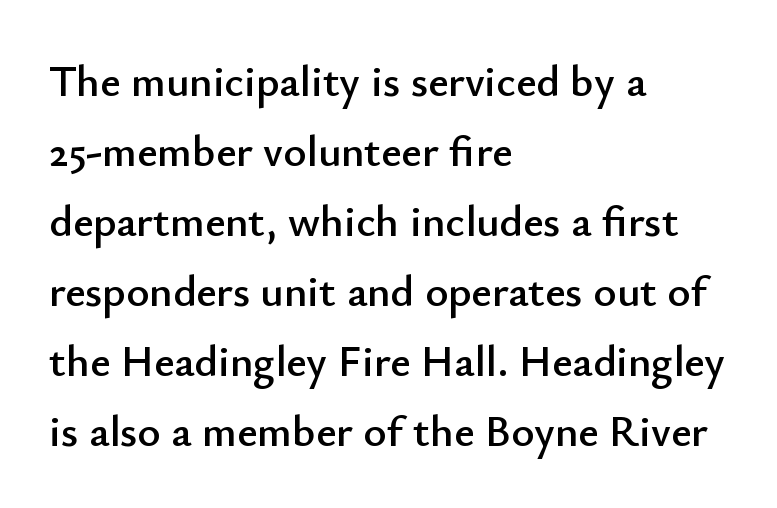
Reading down the column, the eye jumps a familiar distance to each next line. Descender tails drop into unmarked territory. These lines are rendered in a variable-pitch font. Every character sits straight up, as roman type does. Glyph-to-glyph distance matches everyday printed text.
